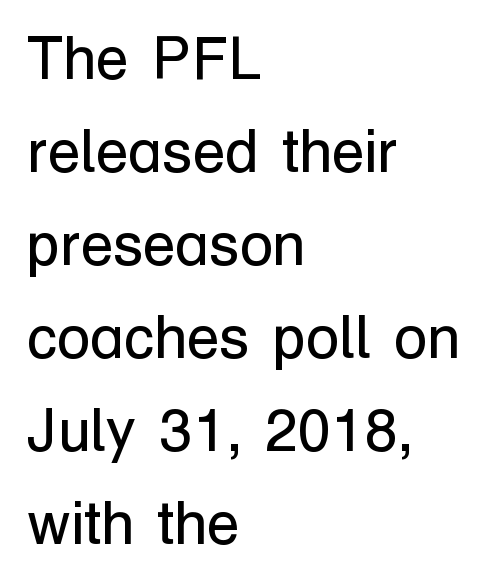
The image shows 60 px regular-weight sans-serif type, upright; set left-aligned, normal line spacing (1.55x), normal letter spacing, not underlined; low stroke contrast and a medium x-height.
